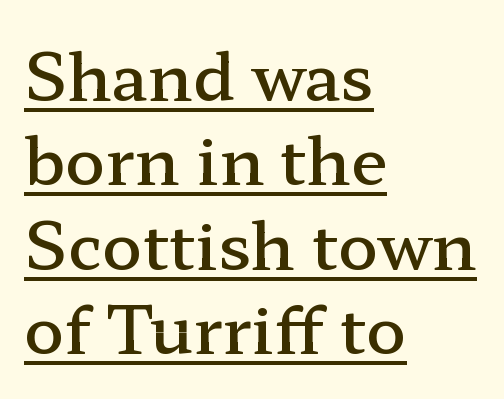
The image shows 66 px semibold, wide serif type, upright; set left-aligned, normal line spacing (1.28x), normal letter spacing, underlined; low stroke contrast and a medium x-height.
